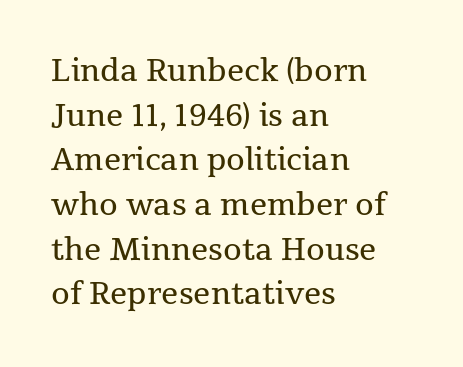
Q: Is the text bold? A: No.
Q: Is the text italic (slanted)? A: No, it is upright.
Q: Is the typeface a serif or a sans-serif typeface? A: Serif.
Q: Is the text underlined? A: No.
Q: How is the paragraph aligned? A: Left-aligned.
Q: Is the spacing between letters normal or unusually wide? A: Normal.
Q: Is the spacing between lines tight, normal or loose? A: Normal.
Q: Width (condensed, normal, or wide)? A: Normal.
Q: Stroke contrast? A: Medium.
Q: x-height? A: Medium.
Q: Monospaced? A: No.
